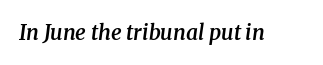
Honestly, the letter spacing is just normal — you wouldn't notice it. In terms of posture, this sample is oblique. The passage shown is semibold, sitting just below true bold. Any mark beneath the type? The region is blank.
